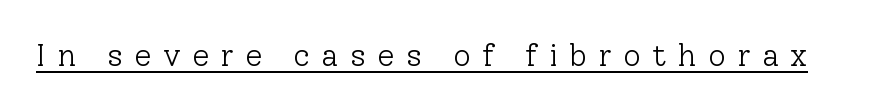
The image shows 31 px light serif type, upright; set unusually wide letter spacing (+0.37 em), underlined; low stroke contrast and a medium x-height.
